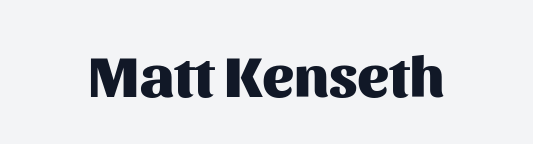
Q: Is the text bold? A: Yes.
Q: Is the text italic (slanted)? A: No, it is upright.
Q: Is the typeface a serif or a sans-serif typeface? A: Sans-serif.
Q: Is the text underlined? A: No.
Q: Is the spacing between letters normal or unusually wide? A: Normal.
Q: Width (condensed, normal, or wide)? A: Normal.
Q: Stroke contrast? A: Medium.
Q: x-height? A: Medium.
Q: Monospaced? A: No.
